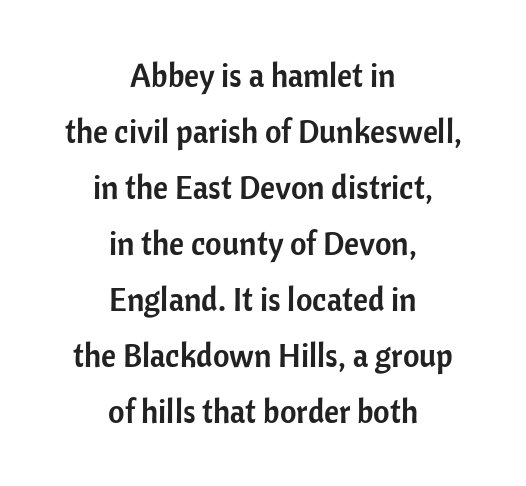
{"serif": "no", "italic": "no", "width": "normal", "stroke_contrast": "low", "x_height": "medium", "monospaced": "no", "underline": "no", "align": "center", "line_spacing_ratio": 1.75, "letter_spacing": "normal", "letter_spacing_em": 0.0, "glyph_px": 32}
